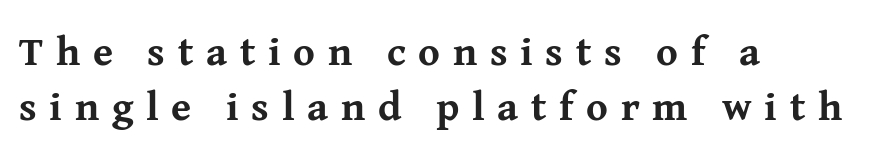
Each new line begins a customary step beneath the previous one. The passage shown has open, widely tracked lettering throughout. Strokes here are thick enough to call this a true bold. These lines were composed using upright roman letters.
